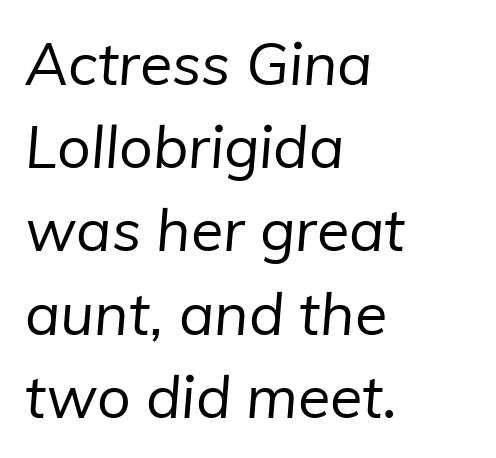
The image shows 59 px regular-weight sans-serif type; set left-aligned, normal line spacing (1.41x), normal letter spacing, not underlined; low stroke contrast and a medium x-height.
